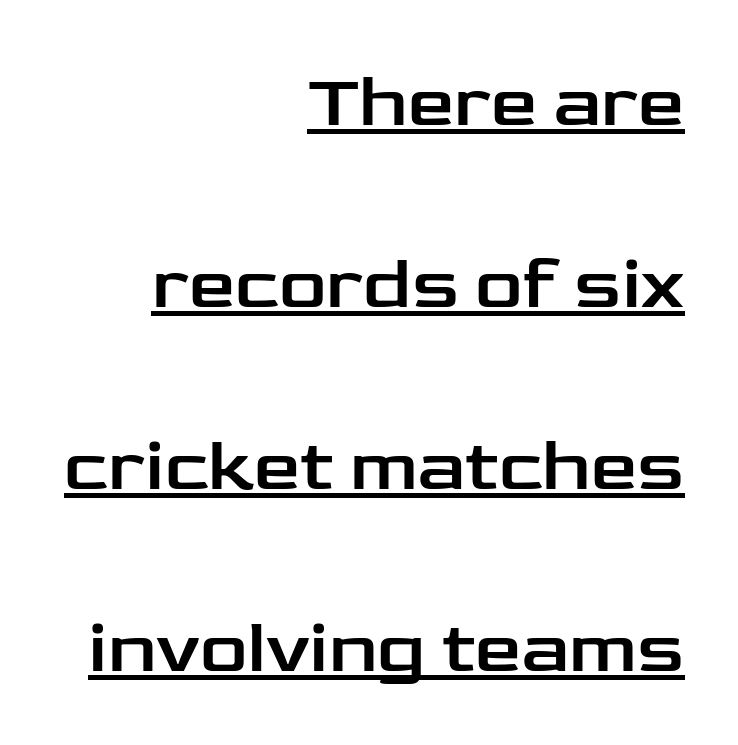
The image shows 74 px wide sans-serif type, upright; set right-aligned, loose line spacing (2.46x), normal letter spacing, underlined; low stroke contrast and a medium x-height.
